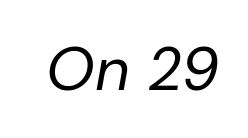
Q: Is the text bold? A: No.
Q: Is the text italic (slanted)? A: Yes, it leans right by about 10 degrees.
Q: Is the text underlined? A: No.
Q: Is the spacing between letters normal or unusually wide? A: Normal.
Q: Width (condensed, normal, or wide)? A: Normal.
Q: Stroke contrast? A: Low.
Q: x-height? A: Medium.
Q: Monospaced? A: No.
